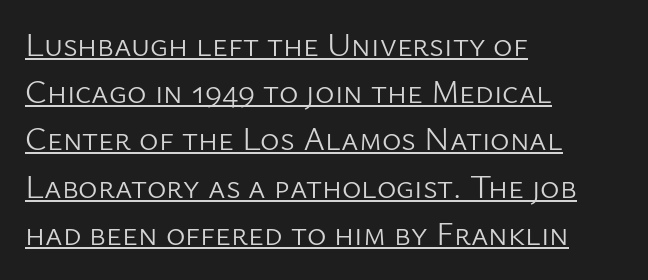
Q: Is the text bold? A: No.
Q: Is the text italic (slanted)? A: No, it is upright.
Q: Is the typeface a serif or a sans-serif typeface? A: Sans-serif.
Q: Is the text underlined? A: Yes.
Q: How is the paragraph aligned? A: Left-aligned.
Q: Is the spacing between letters normal or unusually wide? A: Normal.
Q: Is the spacing between lines tight, normal or loose? A: Normal.
Q: Width (condensed, normal, or wide)? A: Normal.
Q: Stroke contrast? A: Low.
Q: x-height? A: Medium.
Q: Monospaced? A: No.
